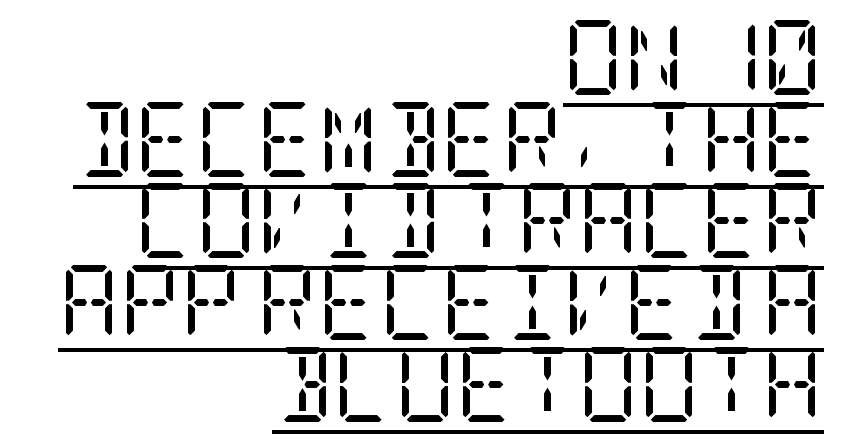
These lines were composed using upright roman letters. This is not heavy type; no bold has been used. Is this a sans? No — the strokes have serifs. Each line ends at the same right margin while the left side varies. Decoration check: the copy is underlined. The letters sit at their default tracking, neither squeezed nor spread.
